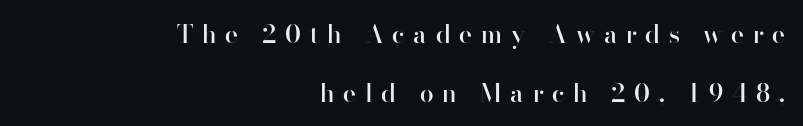
Q: Is the text bold? A: Semi-bold.
Q: Is the text italic (slanted)? A: No, it is upright.
Q: Is the text underlined? A: No.
Q: How is the paragraph aligned? A: Right-aligned.
Q: Is the spacing between letters normal or unusually wide? A: Unusually wide.
Q: Is the spacing between lines tight, normal or loose? A: Loose.
